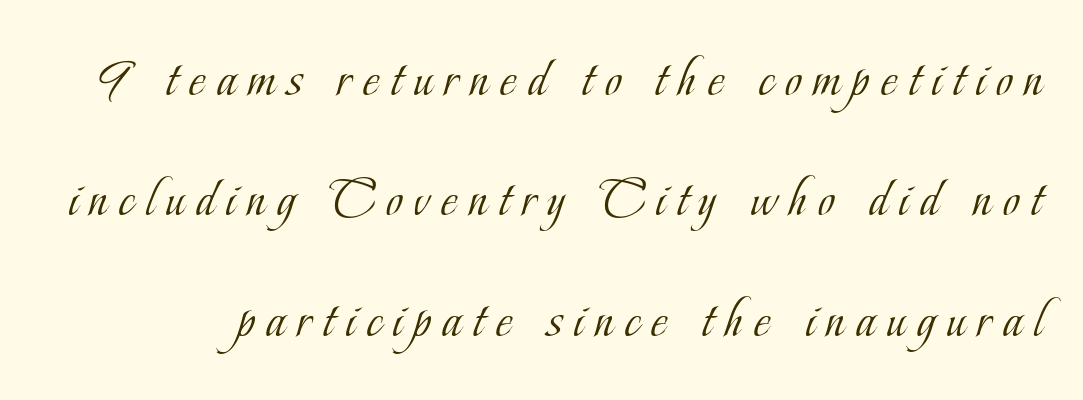
The image shows 57 px light, condensed serif type; set loose line spacing (2.11x), unusually wide letter spacing (+0.21 em), not underlined; low stroke contrast and a small x-height.
